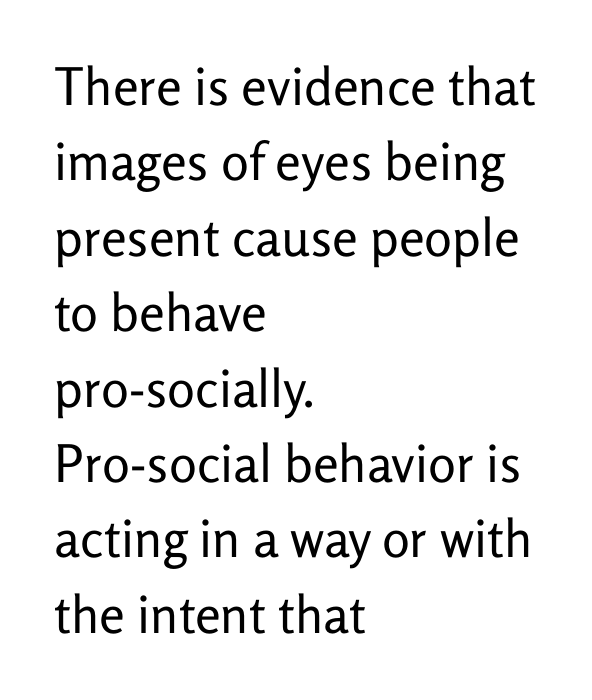
{"serif": "no", "italic": "no", "bold": "no", "weight": "regular", "width": "normal", "stroke_contrast": "low", "x_height": "medium", "monospaced": "no", "underline": "no", "align": "left", "line_spacing": "normal", "line_spacing_ratio": 1.45, "letter_spacing": "normal", "letter_spacing_em": 0.0, "glyph_px": 52}
